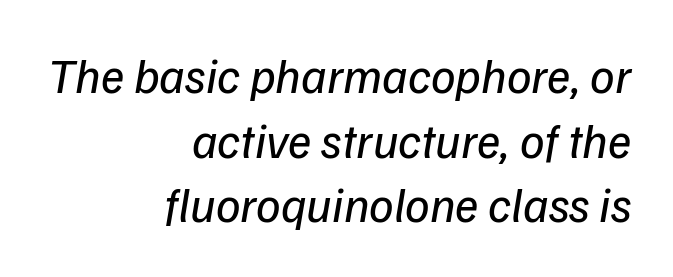
{"serif": "no", "bold": "no", "weight": "regular", "width": "normal", "stroke_contrast": "low", "x_height": "medium", "monospaced": "no", "underline": "no", "align": "right", "line_spacing": "normal", "line_spacing_ratio": 1.32, "letter_spacing": "normal", "letter_spacing_em": 0.0, "glyph_px": 49}
